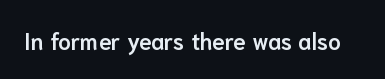
Q: Is the text bold? A: Semi-bold.
Q: Is the text italic (slanted)? A: No, it is upright.
Q: Is the text underlined? A: No.
Q: Is the spacing between letters normal or unusually wide? A: Normal.
